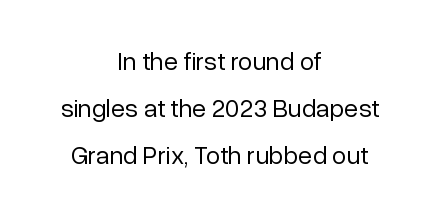
There is no visible air inserted between adjacent glyphs. Has an underline been added? It has not. In CSS terms this would be text-align: center. In terms of posture, this sample is upright.
